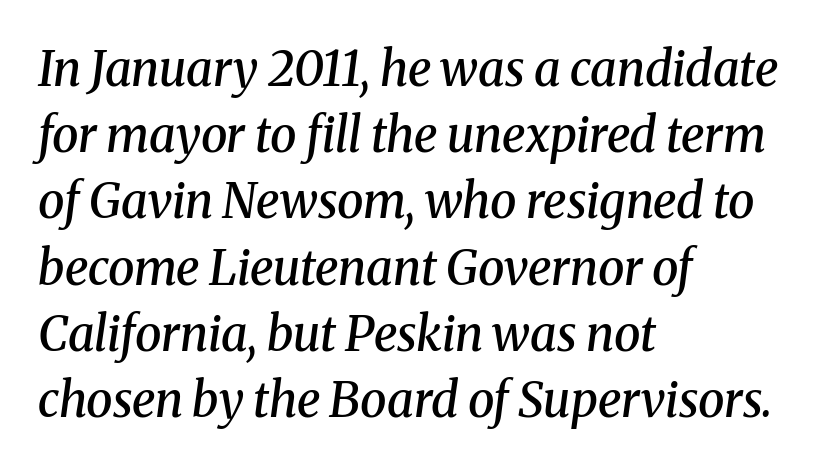
Letter spacing: default. This sample keeps an unexceptional amount of space between lines. These lines stack with their left ends in a neat column. Check under the words: just untouched page. Do the characters align in a grid? No, the font is proportional. Each letter's strokes conclude with small projecting serifs.
